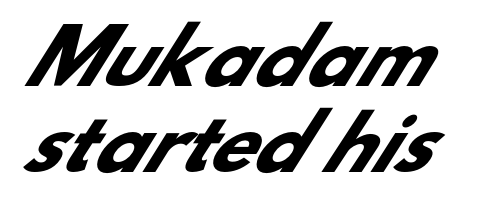
{"serif": "no", "bold": "yes", "weight": "heavy", "width": "normal", "stroke_contrast": "low", "x_height": "small", "monospaced": "no", "underline": "no", "align": "left", "line_spacing_ratio": 1.18, "letter_spacing": "normal", "letter_spacing_em": 0.0, "glyph_px": 73}
